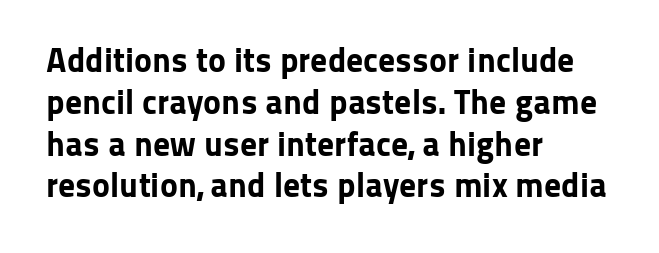
The image shows 34 px bold sans-serif type, upright; set left-aligned, line spacing 1.23x, normal letter spacing, not underlined; low stroke contrast and a medium x-height.
